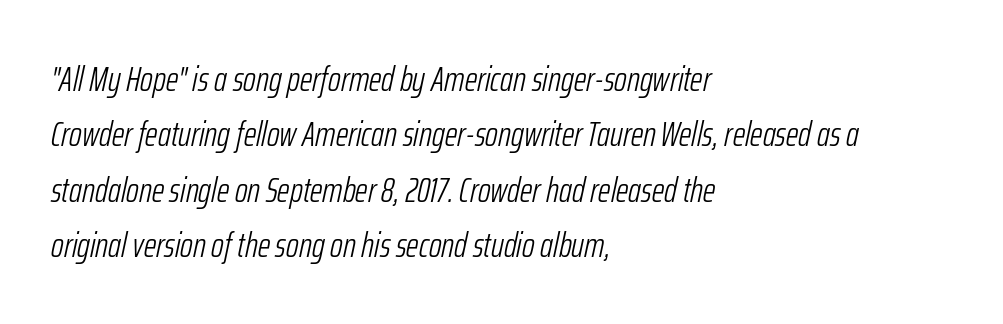
{"italic": "yes", "lean": "right", "slant_degrees": 12, "bold": "no", "weight": "light", "width": "condensed", "stroke_contrast": "low", "x_height": "medium", "monospaced": "no", "underline": "no", "align": "left", "line_spacing": "normal", "line_spacing_ratio": 1.58, "letter_spacing": "normal", "letter_spacing_em": 0.0, "glyph_px": 35}
